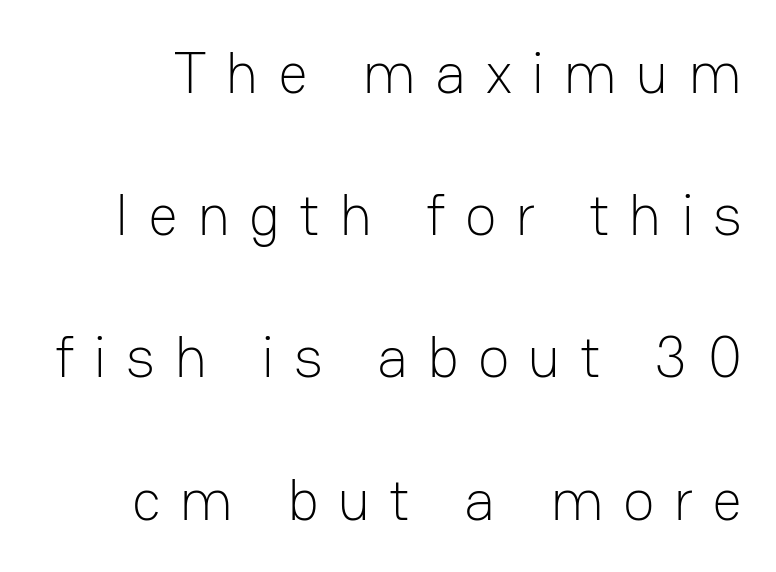
{"serif": "no", "italic": "no", "bold": "no", "weight": "light", "width": "normal", "stroke_contrast": "low", "x_height": "medium", "monospaced": "no", "underline": "no", "line_spacing": "loose", "line_spacing_ratio": 2.41, "letter_spacing": "wide", "letter_spacing_em": 0.32, "glyph_px": 59}
